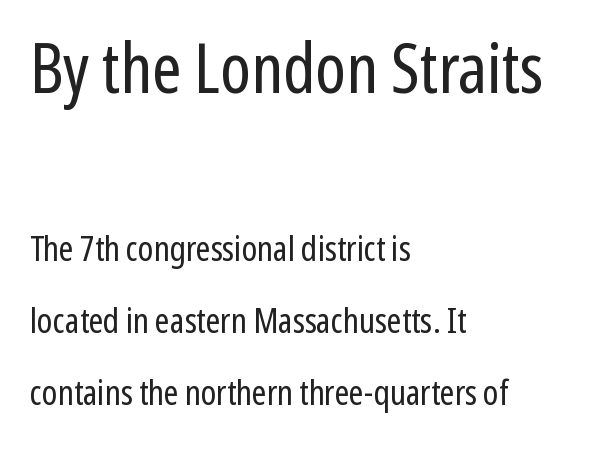
Q: Is the text bold? A: No.
Q: Is the text italic (slanted)? A: No, it is upright.
Q: Is the typeface a serif or a sans-serif typeface? A: Sans-serif.
Q: Is the text underlined? A: No.
Q: How is the paragraph aligned? A: Left-aligned.
Q: Is the spacing between letters normal or unusually wide? A: Normal.
Q: Is the spacing between lines tight, normal or loose? A: Loose.
Q: Which block of text is set in a larger size, the first (top) or the second (bottom)? A: The first (top) one.
Q: Width (condensed, normal, or wide)? A: Condensed.
Q: Stroke contrast? A: Low.
Q: x-height? A: Medium.
Q: Monospaced? A: No.
